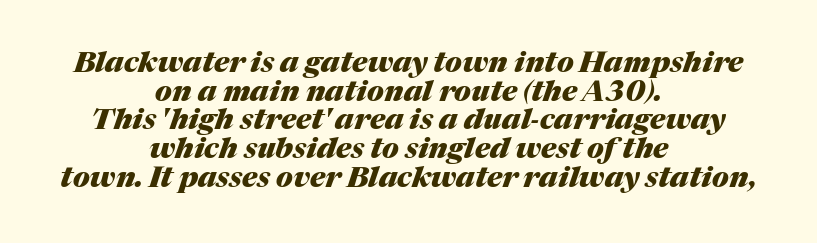
The image shows 29 px heavy type, italic (leaning right); set centered, tight line spacing (0.99x), normal letter spacing, not underlined; medium stroke contrast and a medium x-height.
